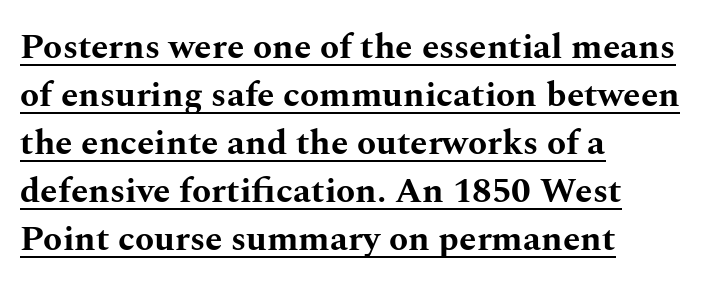
The image shows 35 px bold, wide serif type, upright; set left-aligned, normal line spacing (1.37x), normal letter spacing, underlined; medium stroke contrast and a medium x-height.
